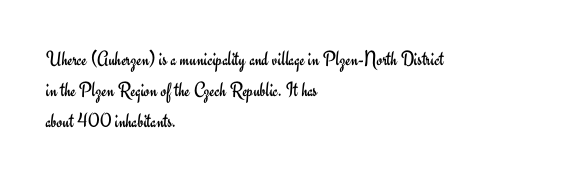
Q: Is the text bold? A: No.
Q: Is the text italic (slanted)? A: Yes.
Q: Is the text underlined? A: No.
Q: How is the paragraph aligned? A: Left-aligned.
Q: Is the spacing between letters normal or unusually wide? A: Normal.
Q: Is the spacing between lines tight, normal or loose? A: Normal.
